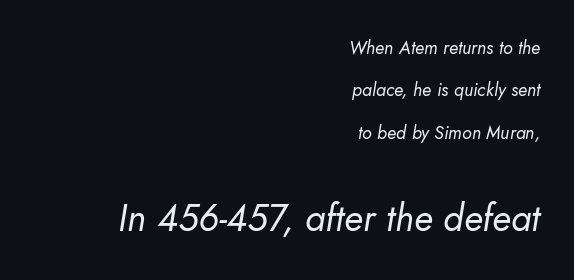
{"italic": "yes", "lean": "right", "slant_degrees": 10, "bold": "no", "weight": "regular", "width": "normal", "stroke_contrast": "low", "x_height": "small", "monospaced": "no", "underline": "no", "align": "right", "line_spacing": "loose", "line_spacing_ratio": 2.36, "letter_spacing": "normal", "letter_spacing_em": 0.0, "larger_block": "second", "size_ratio": 2.06, "glyph_px": 37}
